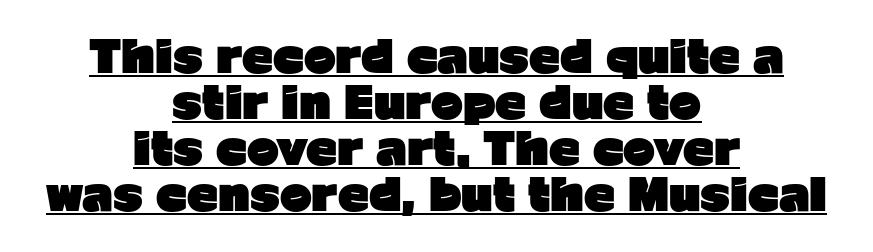
{"serif": "no", "italic": "no", "bold": "yes", "weight": "heavy", "width": "normal", "stroke_contrast": "low", "x_height": "medium", "monospaced": "no", "underline": "yes", "align": "center", "line_spacing": "tight", "line_spacing_ratio": 1.07, "letter_spacing": "normal", "letter_spacing_em": 0.0, "glyph_px": 43}
